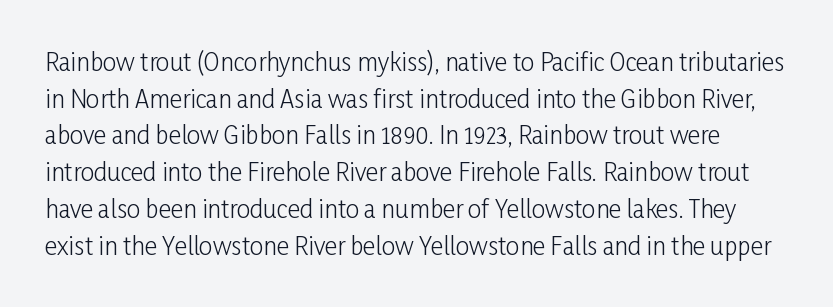
It's the straight-up-and-down kind of type. The characters are drawn with everyday or finer stroke widths. The string is rendered with underlining switched off. The line-height multiplier appears to be the usual default. Observe the ordinary spacing: letters are neighbours, not strangers.
